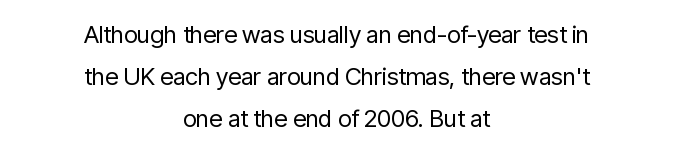
The image shows 24 px text type, upright; set centered, line spacing 1.75x, normal letter spacing, not underlined.
